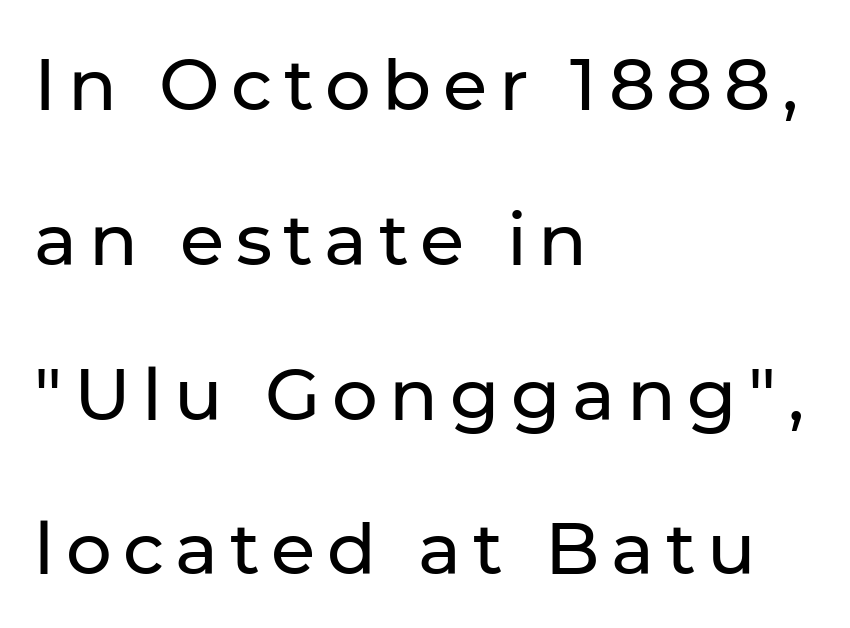
Q: Is the text italic (slanted)? A: No, it is upright.
Q: Is the typeface a serif or a sans-serif typeface? A: Sans-serif.
Q: Is the text underlined? A: No.
Q: How is the paragraph aligned? A: Left-aligned.
Q: Is the spacing between lines tight, normal or loose? A: Loose.
Q: Width (condensed, normal, or wide)? A: Normal.
Q: Stroke contrast? A: Low.
Q: x-height? A: Medium.
Q: Monospaced? A: No.
